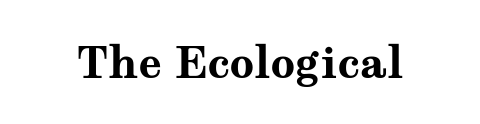
The string is rendered with underlining switched off. The type is set solid horizontally, with unmodified tracking. Each letter keeps its own natural width here, so spacing adapts to shape. You can tell it's not italic because the verticals are truly vertical. These lines are composed in type with serifs. I'd describe the lettering as bold — thick and assertive.
